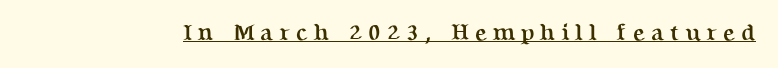
Q: Is the text bold? A: Yes.
Q: Is the text italic (slanted)? A: No, it is upright.
Q: Is the text underlined? A: Yes.
Q: Is the spacing between letters normal or unusually wide? A: Unusually wide.
